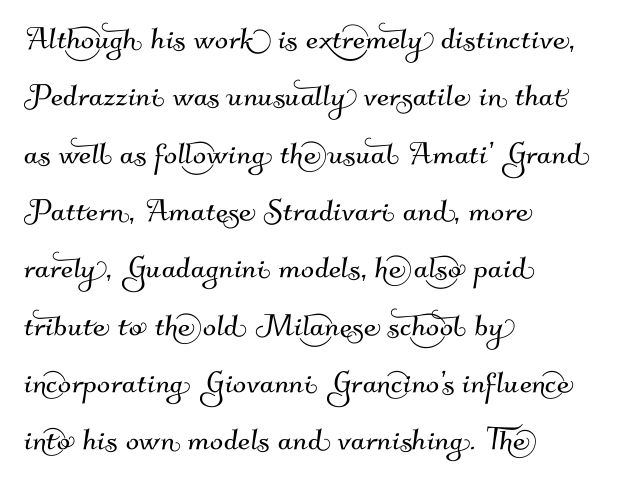
Each letter keeps its own natural width here, so spacing adapts to shape. Is this a sans? Yes — the strokes have no serifs. Short note: letters normally spaced. The designer left line spacing at the default.
